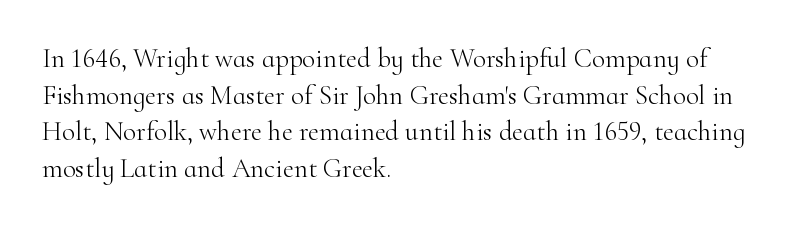
The image shows 27 px text type, upright; set left-aligned, normal line spacing (1.36x), normal letter spacing, not underlined.
